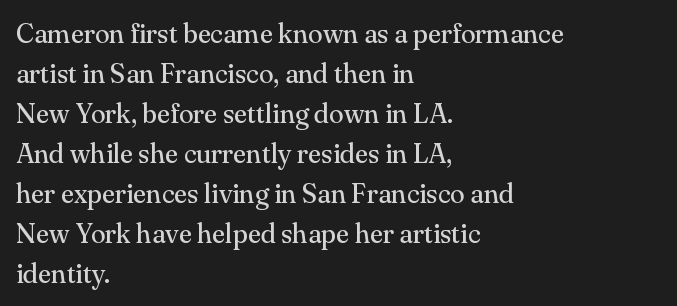
Q: Is the text bold? A: No.
Q: Is the text italic (slanted)? A: No, it is upright.
Q: Is the text underlined? A: No.
Q: How is the paragraph aligned? A: Left-aligned.
Q: Is the spacing between letters normal or unusually wide? A: Normal.
Q: Is the spacing between lines tight, normal or loose? A: Normal.
